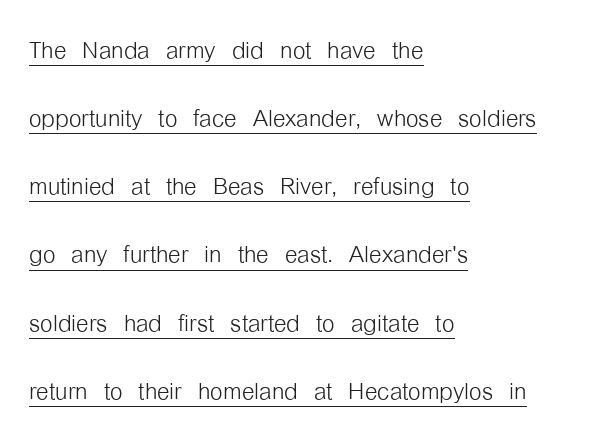
The image shows 32 px light, condensed sans-serif type, upright; set left-aligned, loose line spacing (2.13x), normal letter spacing, underlined; low stroke contrast and a medium x-height.
